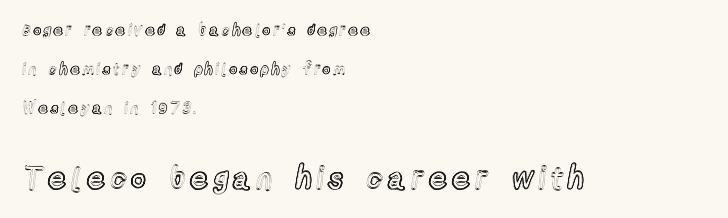
{"width": "condensed", "x_height": "medium", "monospaced": "no", "underline": "no", "align": "left", "line_spacing": "loose", "line_spacing_ratio": 2.43, "larger_block": "second", "size_ratio": 1.94, "glyph_px": 31}
